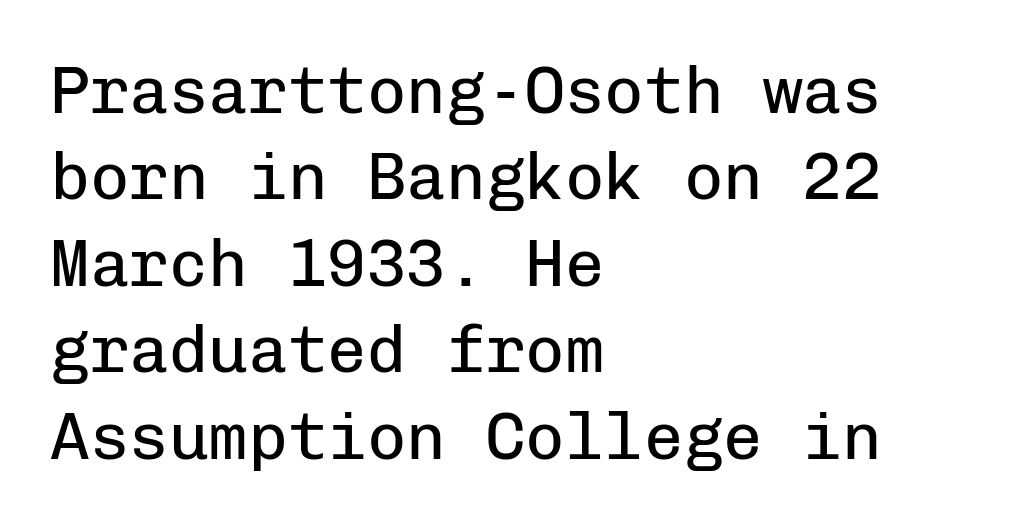
The image shows 66 px regular-weight sans-serif type, upright, monospaced; set left-aligned, normal line spacing (1.31x), normal letter spacing, not underlined; low stroke contrast and a medium x-height.
